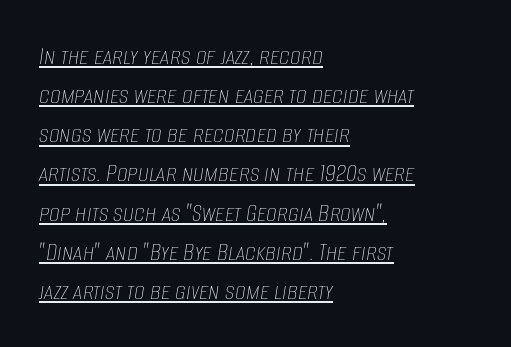
Q: Is the text bold? A: No.
Q: Is the text italic (slanted)? A: Yes, it leans right by about 8 degrees.
Q: Is the text underlined? A: Yes.
Q: How is the paragraph aligned? A: Left-aligned.
Q: Is the spacing between letters normal or unusually wide? A: Normal.
Q: Is the spacing between lines tight, normal or loose? A: Normal.
